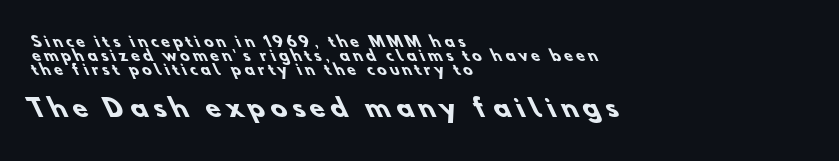
{"bold": "yes", "underline": "no", "align": "left", "line_spacing": "tight", "line_spacing_ratio": 1.0, "letter_spacing": "wide", "letter_spacing_em": 0.25, "larger_block": "second", "size_ratio": 1.71, "glyph_px": 24}
